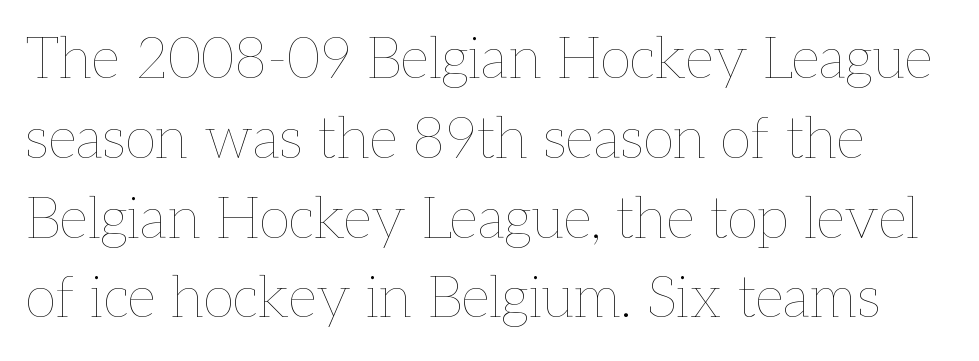
The letters stand upright; this is a roman face. Heft: none added — not bold. The space between consecutive lines is moderate. How are the letters spaced? Ordinarily, with no added tracking. A typesetter would call this proportional, since set widths differ per character. The strip under each line holds only bare page.
